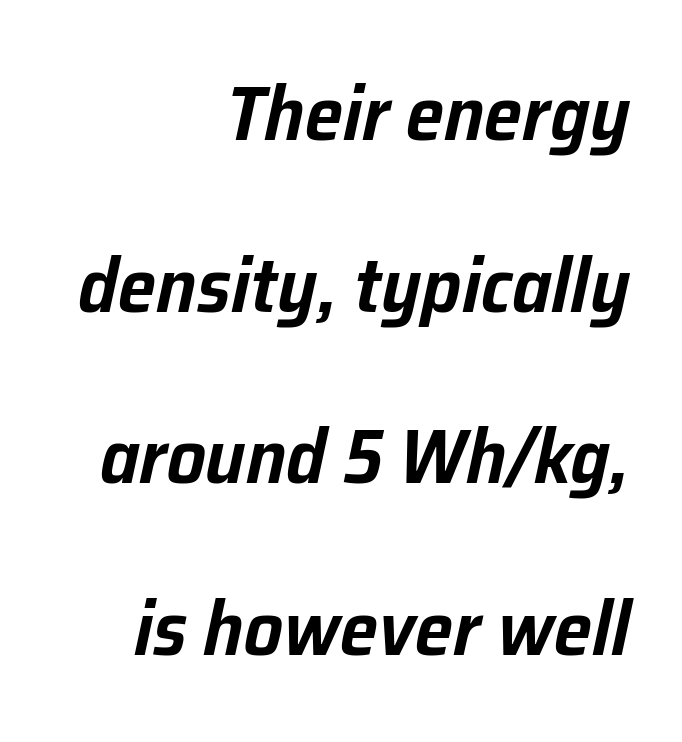
Q: Is the text italic (slanted)? A: Yes, it leans right by about 12 degrees.
Q: Is the text underlined? A: No.
Q: How is the paragraph aligned? A: Right-aligned.
Q: Is the spacing between letters normal or unusually wide? A: Normal.
Q: Is the spacing between lines tight, normal or loose? A: Loose.
Q: Width (condensed, normal, or wide)? A: Normal.
Q: Stroke contrast? A: Low.
Q: x-height? A: Medium.
Q: Monospaced? A: No.
